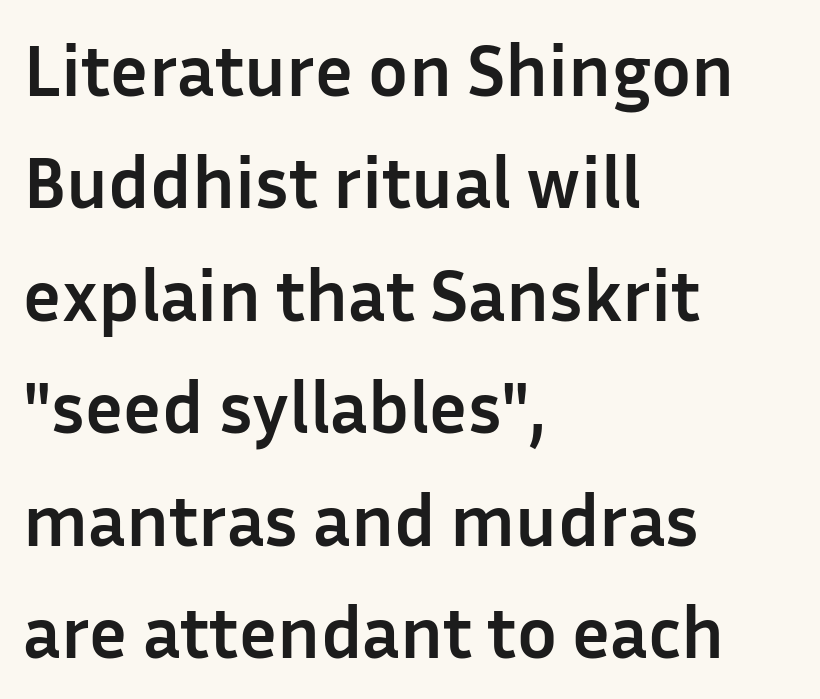
Q: Is the text bold? A: Yes.
Q: Is the text italic (slanted)? A: No, it is upright.
Q: Is the typeface a serif or a sans-serif typeface? A: Sans-serif.
Q: Is the text underlined? A: No.
Q: How is the paragraph aligned? A: Left-aligned.
Q: Is the spacing between letters normal or unusually wide? A: Normal.
Q: Is the spacing between lines tight, normal or loose? A: Normal.
Q: Width (condensed, normal, or wide)? A: Normal.
Q: Stroke contrast? A: Low.
Q: x-height? A: Medium.
Q: Monospaced? A: No.
